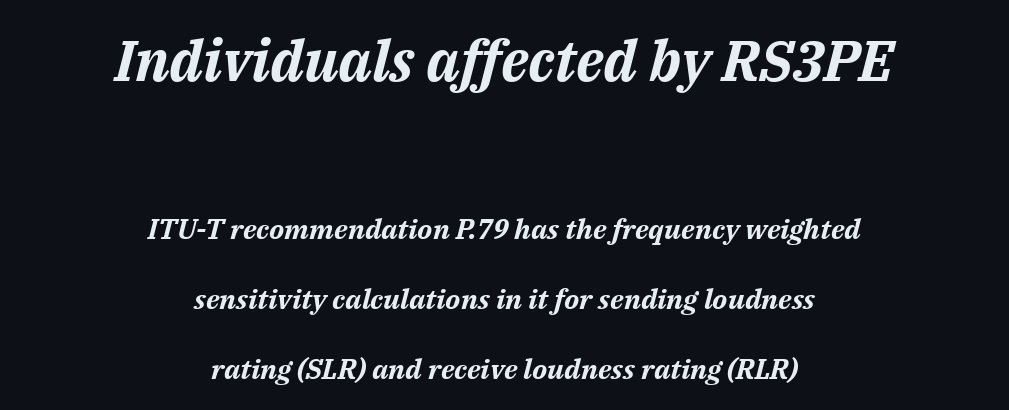
Q: Is the text bold? A: Yes.
Q: Is the text italic (slanted)? A: Yes, it leans right by about 14 degrees.
Q: Is the text underlined? A: No.
Q: How is the paragraph aligned? A: Centered.
Q: Is the spacing between letters normal or unusually wide? A: Normal.
Q: Is the spacing between lines tight, normal or loose? A: Loose.
Q: Which block of text is set in a larger size, the first (top) or the second (bottom)? A: The first (top) one.
Q: Width (condensed, normal, or wide)? A: Normal.
Q: Stroke contrast? A: Medium.
Q: x-height? A: Medium.
Q: Monospaced? A: No.
